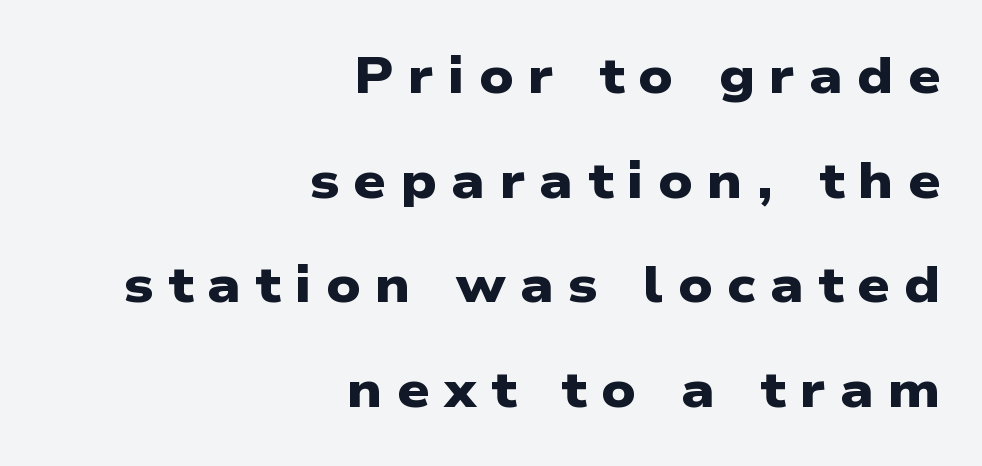
You could not count columns in this text — the font is proportionally spaced. Does the copy run flush right? Yes — the right margin is perfectly even. Nope, no serifs anywhere on these letters. Each row of text sits above clean, open space.
